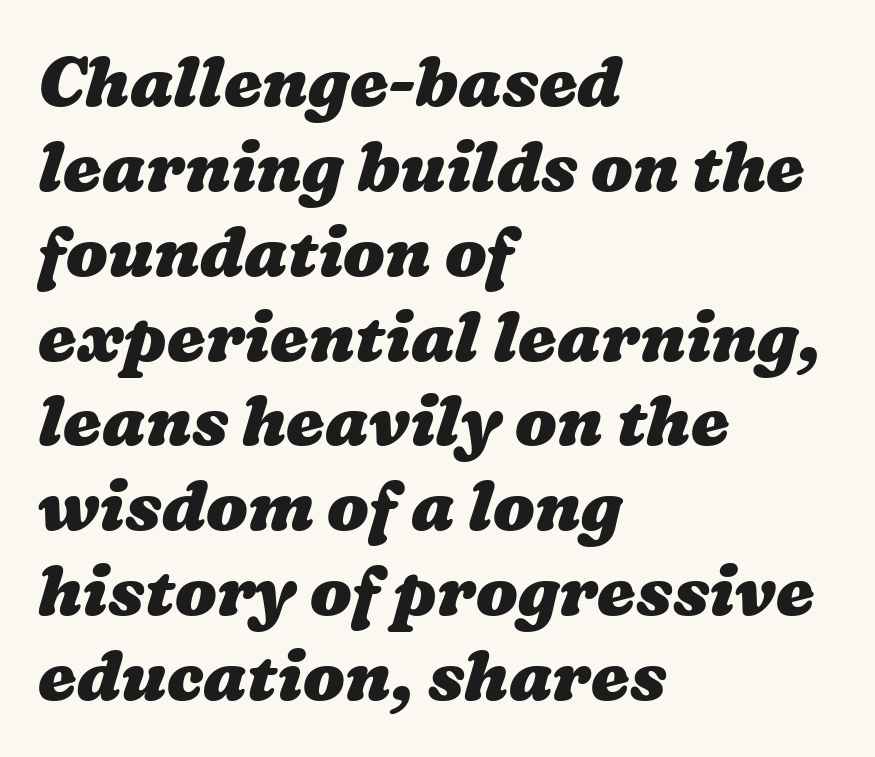
The image shows 69 px heavy, wide type; set left-aligned, line spacing 1.23x, normal letter spacing, not underlined; medium stroke contrast and a medium x-height.
